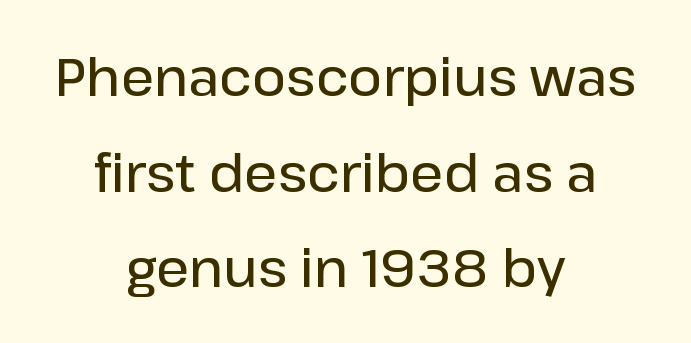
Nothing unusual about the tracking: characters are spaced as the font intends. Grotesque or geometric, the face here clearly has no serifs. Lines of text with bare space underneath. It's the straight-up-and-down kind of type.
